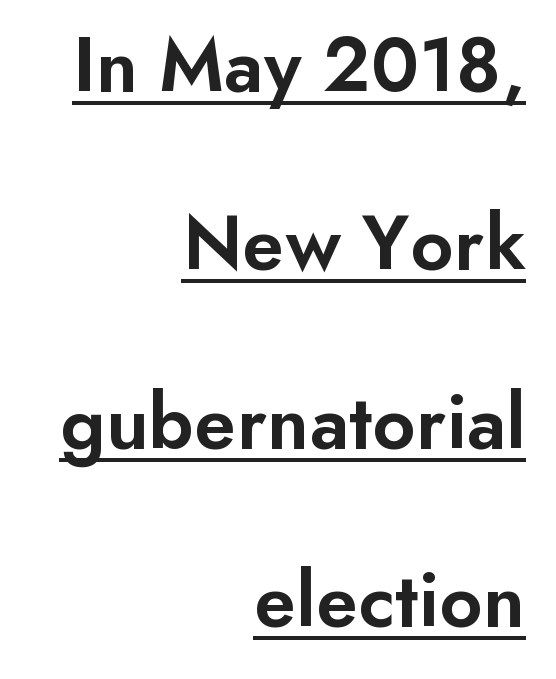
The image shows 80 px semibold sans-serif type, upright; set right-aligned, loose line spacing (2.23x), normal letter spacing, underlined; low stroke contrast and a small x-height.
